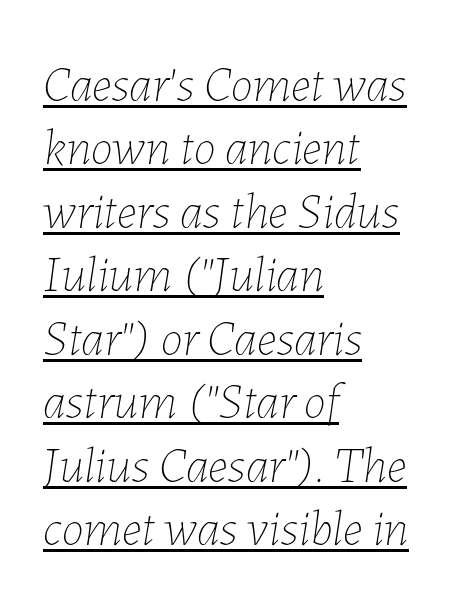
If you measured baseline to baseline, you'd find a middling distance. This sample is left-justified, so line endings fall wherever the words run out. The sample's only ornament is a line tracing under the words. You could not count columns in this text — the font is proportionally spaced.
